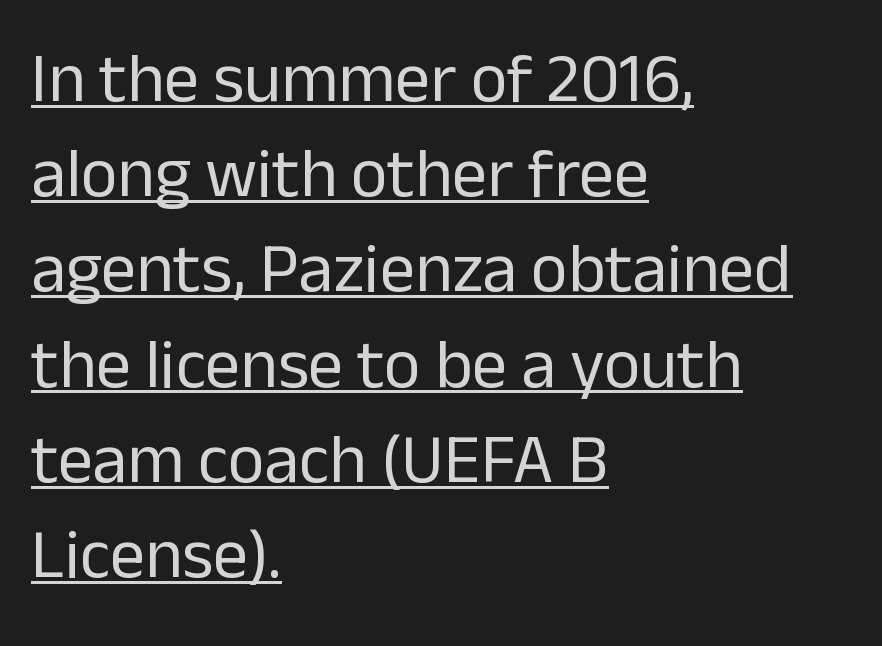
{"serif": "no", "italic": "no", "bold": "no", "weight": "regular", "width": "normal", "stroke_contrast": "low", "x_height": "medium", "monospaced": "no", "underline": "yes", "align": "left", "line_spacing": "normal", "line_spacing_ratio": 1.36, "letter_spacing": "normal", "letter_spacing_em": 0.0, "glyph_px": 70}
